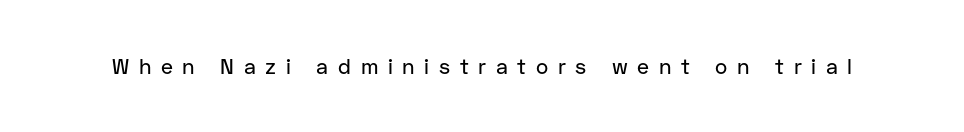
Q: Is the text italic (slanted)? A: No, it is upright.
Q: Is the text underlined? A: No.
Q: Is the spacing between letters normal or unusually wide? A: Unusually wide.
